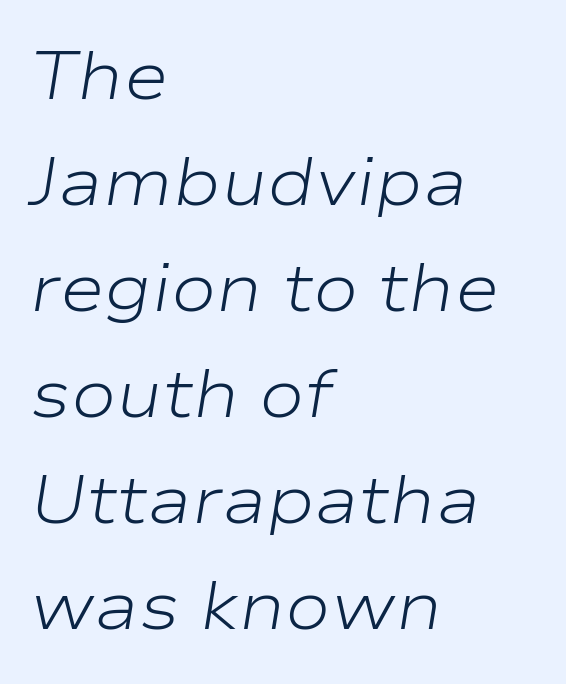
The image shows 68 px light, wide type, italic (leaning right); set left-aligned, normal line spacing (1.56x), normal letter spacing, not underlined; low stroke contrast and a medium x-height.
